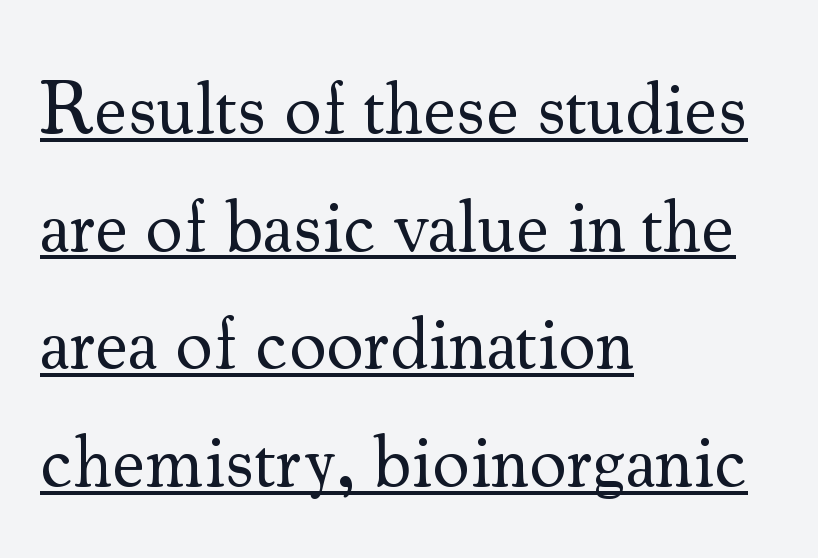
Q: Is the text bold? A: No.
Q: Is the text italic (slanted)? A: No, it is upright.
Q: Is the typeface a serif or a sans-serif typeface? A: Serif.
Q: Is the text underlined? A: Yes.
Q: How is the paragraph aligned? A: Left-aligned.
Q: Is the spacing between letters normal or unusually wide? A: Normal.
Q: Is the spacing between lines tight, normal or loose? A: Normal.
Q: Width (condensed, normal, or wide)? A: Normal.
Q: Stroke contrast? A: Medium.
Q: x-height? A: Small.
Q: Monospaced? A: No.
